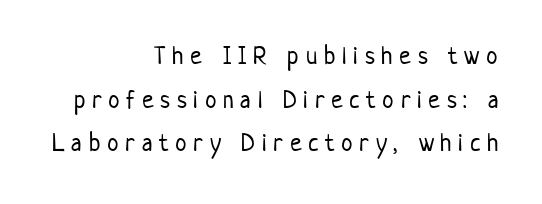
{"italic": "no", "bold": "no", "underline": "no", "align": "right", "line_spacing": "normal", "line_spacing_ratio": 1.68, "letter_spacing": "wide", "letter_spacing_em": 0.26, "glyph_px": 26}
